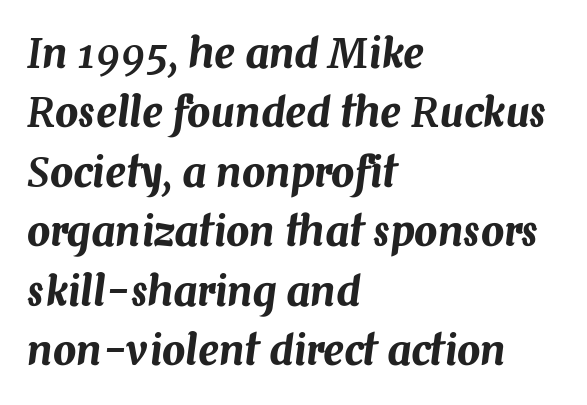
Characters are canted at an angle relative to the baseline's perpendicular. The words here are not underlined. Notice how the passage keeps a crisp vertical edge on the left only. Regular leading. Words appear dense and cohesive because spacing is normal. Each letter keeps its own natural width here, so spacing adapts to shape.
